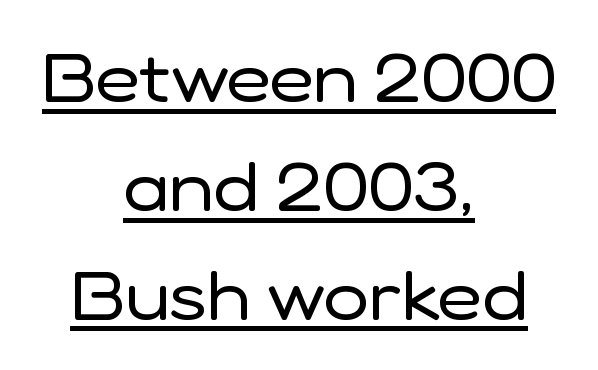
Q: Is the text bold? A: No.
Q: Is the text italic (slanted)? A: No, it is upright.
Q: Is the typeface a serif or a sans-serif typeface? A: Sans-serif.
Q: Is the text underlined? A: Yes.
Q: How is the paragraph aligned? A: Centered.
Q: Is the spacing between letters normal or unusually wide? A: Normal.
Q: Is the spacing between lines tight, normal or loose? A: Normal.
Q: Width (condensed, normal, or wide)? A: Normal.
Q: Stroke contrast? A: Low.
Q: x-height? A: Medium.
Q: Monospaced? A: No.
